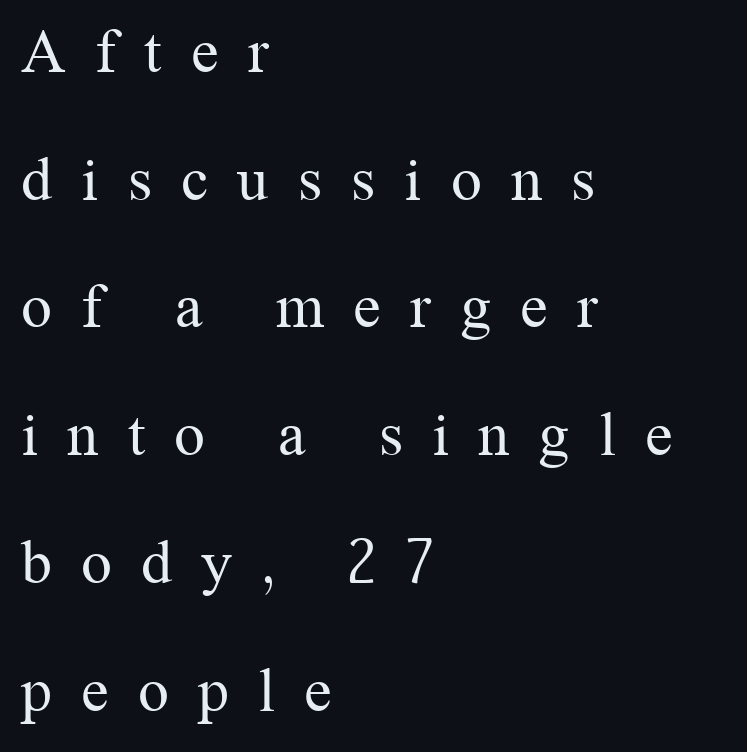
A light-to-regular cut is what we see here. Widely set lines give the paragraph a tall, airy silhouette. Teacher's note: observe the even left margin — that is flush-left alignment. Each letter keeps its own natural width here, so spacing adapts to shape. Unmarked baselines from the first word to the last.
